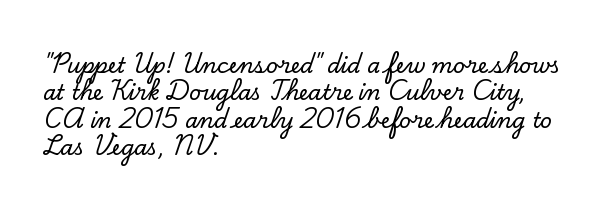
Q: Is the text italic (slanted)? A: Yes.
Q: Is the text underlined? A: No.
Q: How is the paragraph aligned? A: Left-aligned.
Q: Is the spacing between letters normal or unusually wide? A: Normal.
Q: Is the spacing between lines tight, normal or loose? A: Normal.
